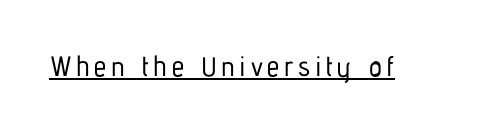
Varying glyph widths throughout — classic text-font behaviour. The lettering holds an erect, upright posture throughout. Does a line run under the words? Yes, clearly. Does the type have serifs? No, each stem ends abruptly.
